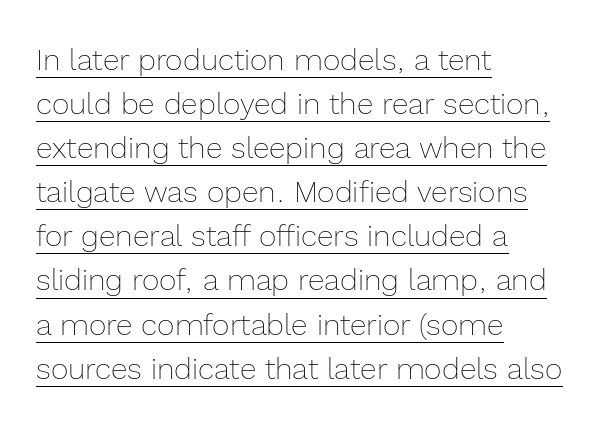
Left-aligned paragraph, ragged on the right. The axis of the letterforms is exactly vertical. Stem width sits at or under what a default text font uses. Line spacing here is normal. The letterforms sit shoulder to shoulder at normal distance. The rendered words wear a rule along their underside.
